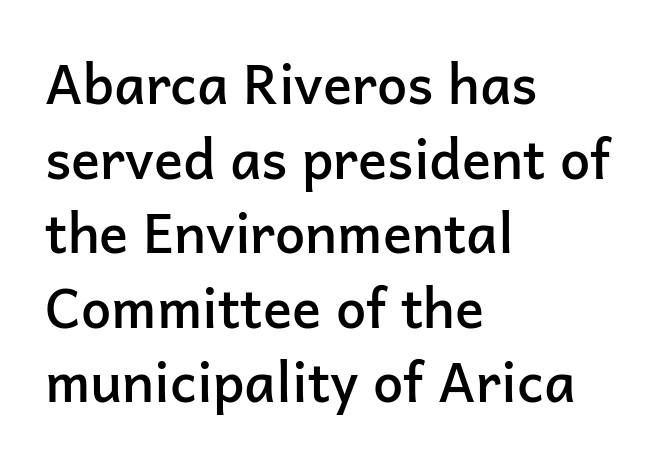
Q: Is the text bold? A: Semi-bold.
Q: Is the text italic (slanted)? A: No, it is upright.
Q: Is the typeface a serif or a sans-serif typeface? A: Sans-serif.
Q: Is the text underlined? A: No.
Q: How is the paragraph aligned? A: Left-aligned.
Q: Is the spacing between letters normal or unusually wide? A: Normal.
Q: Is the spacing between lines tight, normal or loose? A: Normal.
Q: Width (condensed, normal, or wide)? A: Normal.
Q: Stroke contrast? A: Low.
Q: x-height? A: Medium.
Q: Monospaced? A: No.
